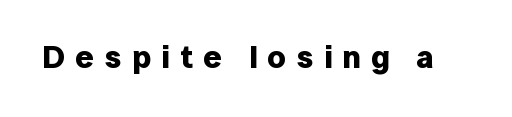
{"serif": "no", "italic": "no", "bold": "yes", "weight": "bold", "width": "normal", "stroke_contrast": "low", "x_height": "medium", "monospaced": "no", "underline": "no", "letter_spacing": "wide", "letter_spacing_em": 0.32, "glyph_px": 32}
